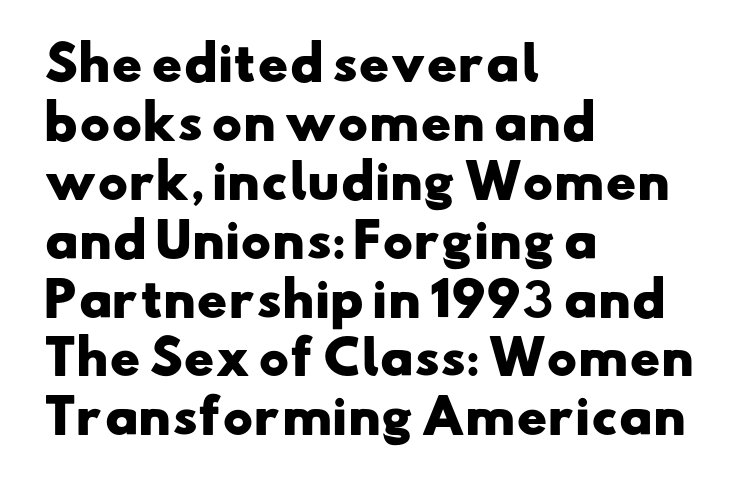
The image shows 46 px heavy, wide sans-serif type; set left-aligned, normal line spacing (1.28x), normal letter spacing, not underlined; low stroke contrast and a small x-height.
